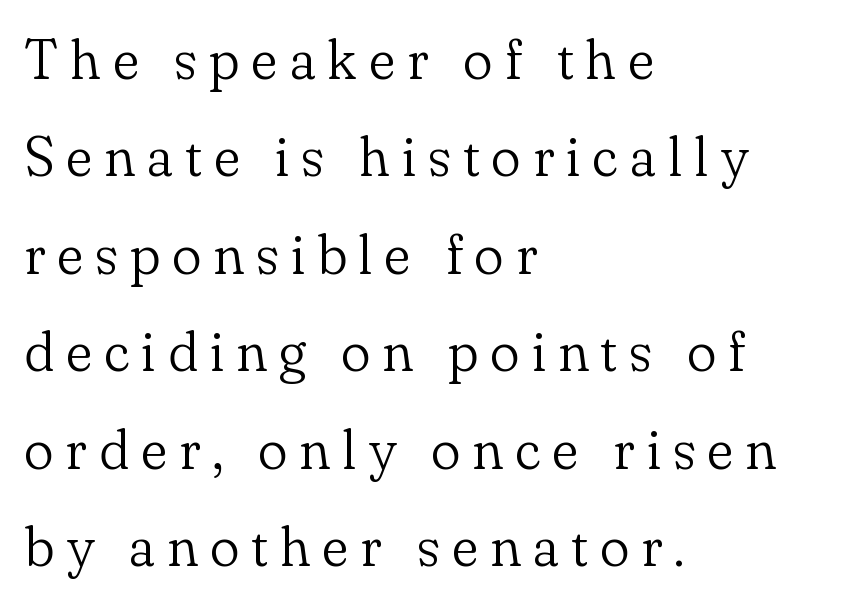
{"serif": "yes", "italic": "no", "bold": "no", "weight": "light", "width": "normal", "stroke_contrast": "low", "x_height": "small", "monospaced": "no", "underline": "no", "align": "left", "line_spacing_ratio": 1.74, "letter_spacing": "wide", "letter_spacing_em": 0.21, "glyph_px": 56}
